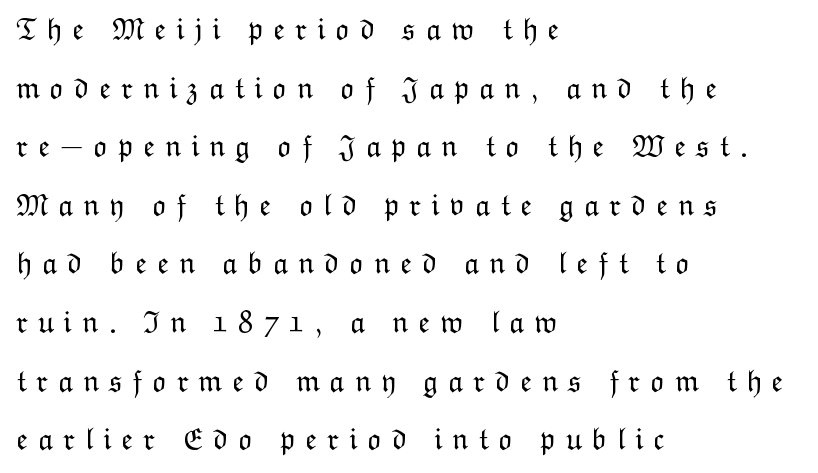
The face looks like a standard text weight, possibly lighter. Spacing between characters has been opened up far beyond the box default. Each line starts at the same left margin while the right side varies. Decoration check: the copy has no underline.
